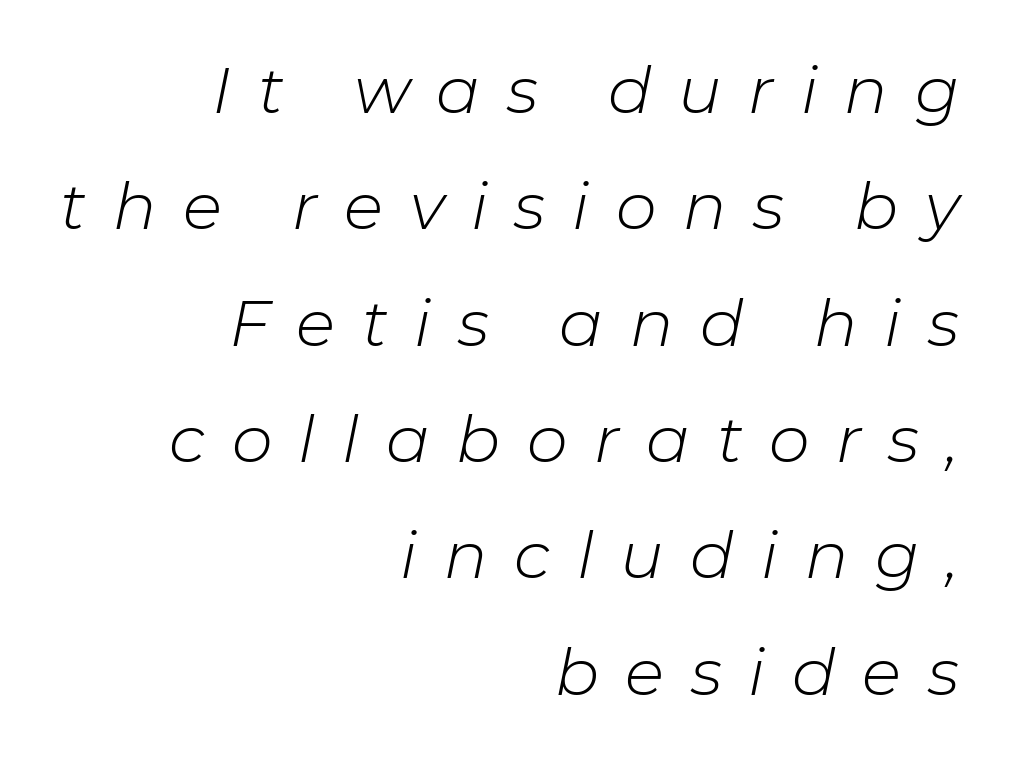
Q: Is the text bold? A: No.
Q: Is the text italic (slanted)? A: Yes, it leans right by about 11 degrees.
Q: Is the text underlined? A: No.
Q: How is the paragraph aligned? A: Right-aligned.
Q: Is the spacing between letters normal or unusually wide? A: Unusually wide.
Q: Width (condensed, normal, or wide)? A: Normal.
Q: Stroke contrast? A: Low.
Q: x-height? A: Medium.
Q: Monospaced? A: No.
